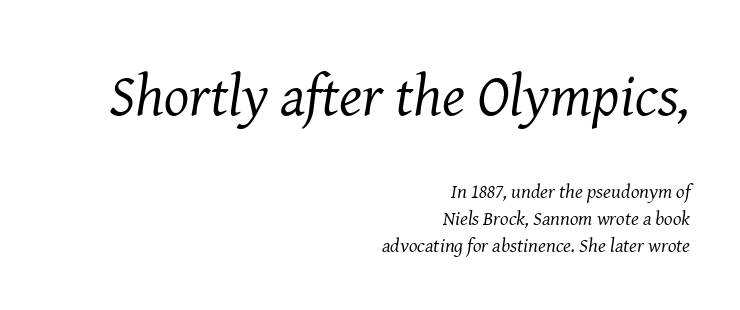
{"serif": "yes", "italic": "yes", "lean": "right", "slant_degrees": 8, "bold": "no", "weight": "regular", "width": "normal", "stroke_contrast": "medium", "x_height": "medium", "monospaced": "no", "underline": "no", "align": "right", "line_spacing": "normal", "line_spacing_ratio": 1.34, "letter_spacing": "normal", "letter_spacing_em": 0.0, "larger_block": "first", "size_ratio": 2.95, "glyph_px": 59}
